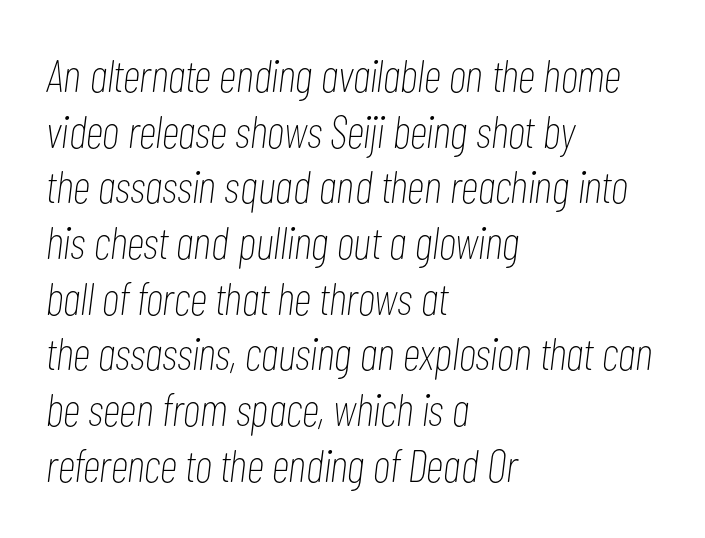
In terms of posture, this sample is oblique. Caption: standard tracking, unaltered. A typesetter would call this proportional, since set widths differ per character. A bare baseline throughout the passage.
